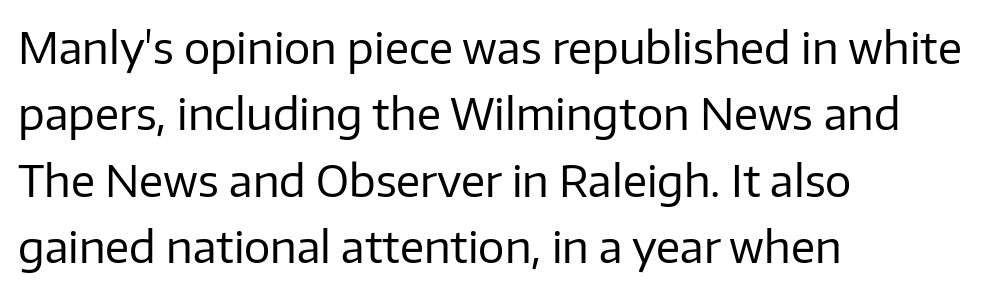
The image shows 44 px regular-weight sans-serif type, upright; set left-aligned, normal line spacing (1.51x), normal letter spacing, not underlined; low stroke contrast and a medium x-height.
